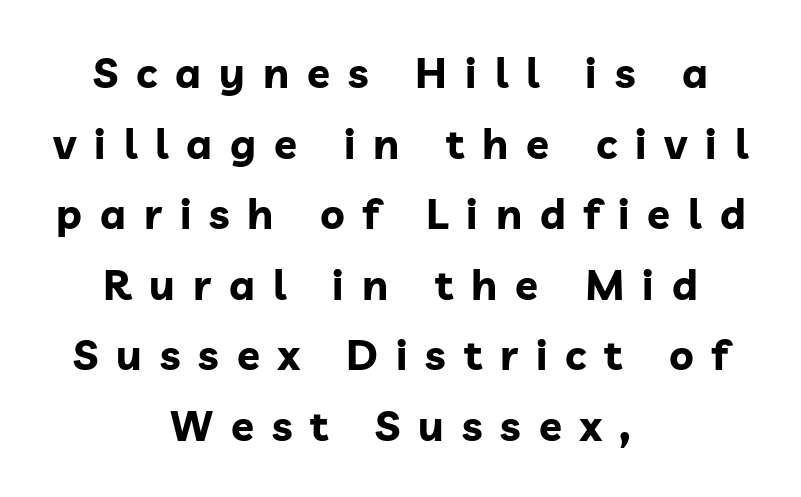
{"serif": "no", "italic": "no", "bold": "yes", "weight": "bold", "width": "normal", "stroke_contrast": "low", "x_height": "medium", "monospaced": "no", "underline": "no", "align": "center", "line_spacing": "normal", "line_spacing_ratio": 1.68, "letter_spacing": "wide", "letter_spacing_em": 0.43, "glyph_px": 42}
